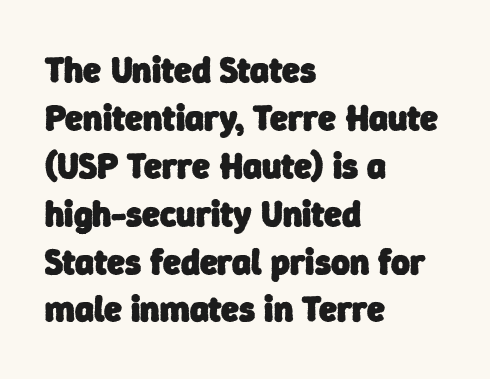
Q: Is the text bold? A: Yes.
Q: Is the typeface a serif or a sans-serif typeface? A: Sans-serif.
Q: Is the text underlined? A: No.
Q: How is the paragraph aligned? A: Left-aligned.
Q: Is the spacing between letters normal or unusually wide? A: Normal.
Q: Is the spacing between lines tight, normal or loose? A: Normal.
Q: Width (condensed, normal, or wide)? A: Normal.
Q: Stroke contrast? A: Low.
Q: x-height? A: Medium.
Q: Monospaced? A: No.
